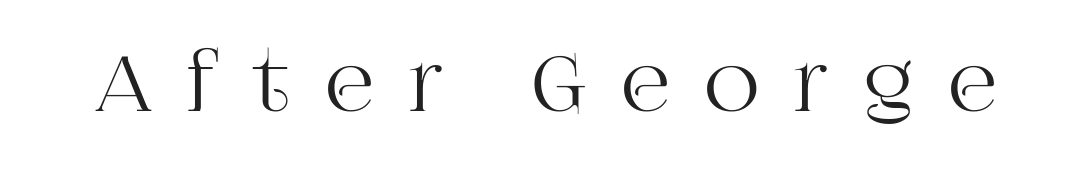
{"serif": "yes", "italic": "no", "width": "normal", "stroke_contrast": "high", "x_height": "large", "monospaced": "no", "underline": "no", "letter_spacing": "wide", "letter_spacing_em": 0.45, "glyph_px": 77}
